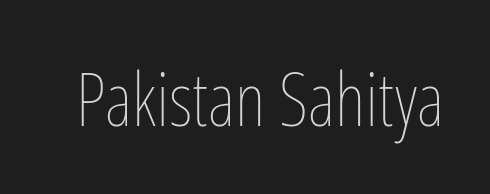
Q: Is the text bold? A: No.
Q: Is the text italic (slanted)? A: No, it is upright.
Q: Is the text underlined? A: No.
Q: Is the spacing between letters normal or unusually wide? A: Normal.
Q: Width (condensed, normal, or wide)? A: Condensed.
Q: Stroke contrast? A: Low.
Q: x-height? A: Medium.
Q: Monospaced? A: No.
